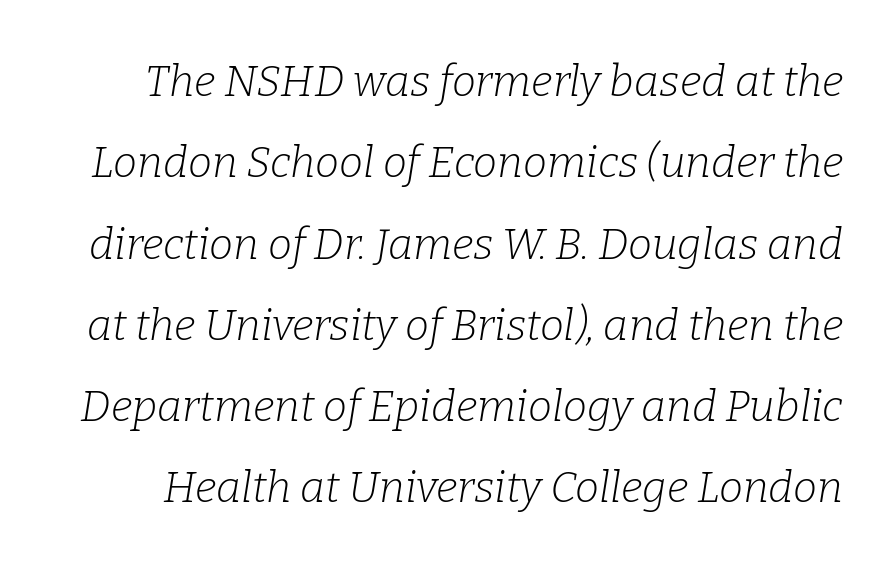
The image shows 43 px light serif type, italic (leaning right); set line spacing 1.89x, normal letter spacing, not underlined; low stroke contrast and a medium x-height.
